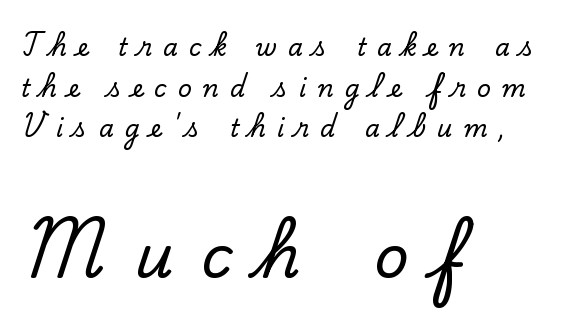
{"serif": "yes", "width": "normal", "stroke_contrast": "low", "x_height": "small", "monospaced": "no", "underline": "no", "align": "left", "line_spacing": "normal", "line_spacing_ratio": 1.69, "letter_spacing": "wide", "letter_spacing_em": 0.46, "larger_block": "second", "size_ratio": 2.5, "glyph_px": 60}
